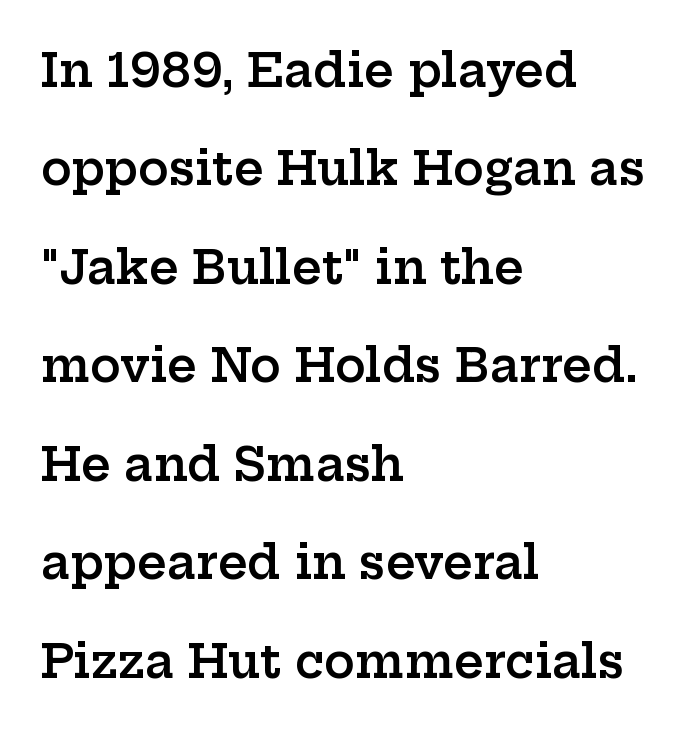
{"serif": "yes", "italic": "no", "bold": "semi", "weight": "semibold", "width": "wide", "stroke_contrast": "low", "x_height": "medium", "monospaced": "no", "underline": "no", "align": "left", "line_spacing": "loose", "line_spacing_ratio": 2.14, "letter_spacing": "normal", "letter_spacing_em": 0.0, "glyph_px": 46}
